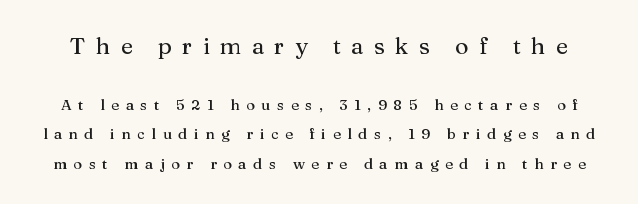
There is plenty of visible air inserted between adjacent glyphs. Descender tails drop into unmarked territory. Line spacing here is loose. Posture: upright roman. The passage shown begins with its larger block and ends with its smaller one.
